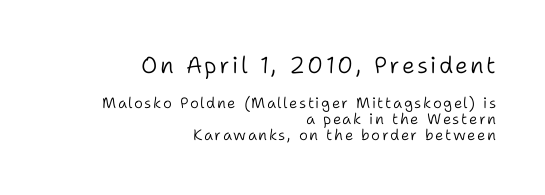
Q: Is the text bold? A: No.
Q: Is the text italic (slanted)? A: No, it is upright.
Q: Is the text underlined? A: No.
Q: How is the paragraph aligned? A: Right-aligned.
Q: Is the spacing between lines tight, normal or loose? A: Tight.
Q: Which block of text is set in a larger size, the first (top) or the second (bottom)? A: The first (top) one.
